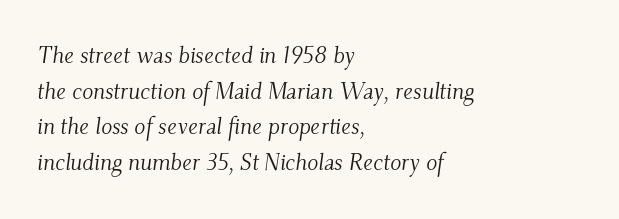
{"italic": "yes", "lean": "right", "slant_degrees": 9, "bold": "no", "underline": "no", "align": "left", "line_spacing": "normal", "line_spacing_ratio": 1.55, "letter_spacing": "normal", "letter_spacing_em": 0.0, "glyph_px": 23}
